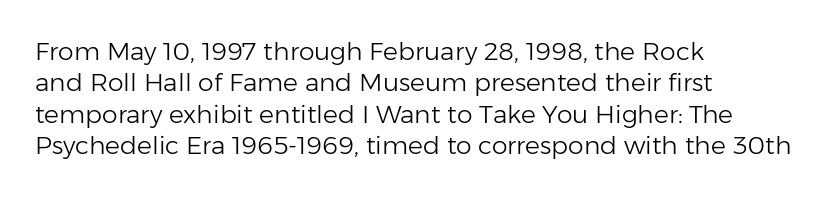
The image shows 25 px text type, upright; set left-aligned, normal line spacing (1.26x), normal letter spacing, not underlined.
